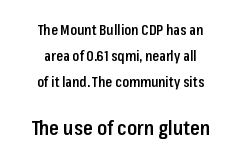
The passage shown begins with its smaller block and ends with its larger one. Firm but not heavy-handed strokes: this text is semibold. Spacing between characters is what you'd get straight out of the box. Does the copy run flush right? No — it is centered line by line. A bare baseline throughout the passage.
